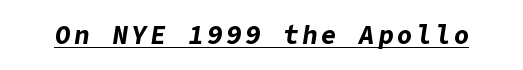
Underline: present. The rendering uses a bold face; every stroke is thick and dark. Would a proofreader flag this as italicized? Yes.
